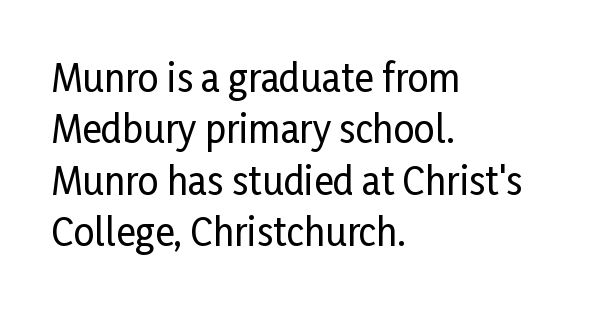
Here the glyphs are tracked normally, forming tight word shapes. When letters stand straight like this, we call the style roman or upright. The glyphs are unaccompanied by any horizontal stroke below them. Does the type have serifs? No, each stem ends abruptly. A typesetter would call this proportional, since set widths differ per character. Compared with a centered layout, this one pins lines to the left instead.
